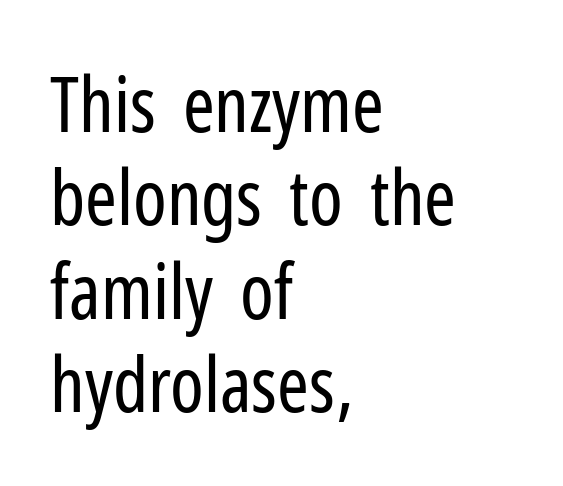
Q: Is the text bold? A: No.
Q: Is the text italic (slanted)? A: No, it is upright.
Q: Is the typeface a serif or a sans-serif typeface? A: Sans-serif.
Q: Is the text underlined? A: No.
Q: How is the paragraph aligned? A: Left-aligned.
Q: Is the spacing between letters normal or unusually wide? A: Normal.
Q: Width (condensed, normal, or wide)? A: Condensed.
Q: Stroke contrast? A: Low.
Q: x-height? A: Medium.
Q: Monospaced? A: No.
